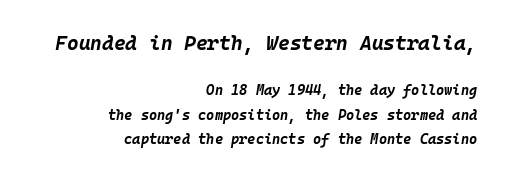
{"italic": "yes", "lean": "right", "slant_degrees": 10, "bold": "yes", "underline": "no", "align": "right", "line_spacing_ratio": 1.76, "letter_spacing": "normal", "letter_spacing_em": 0.0, "larger_block": "first", "size_ratio": 1.43, "glyph_px": 20}
